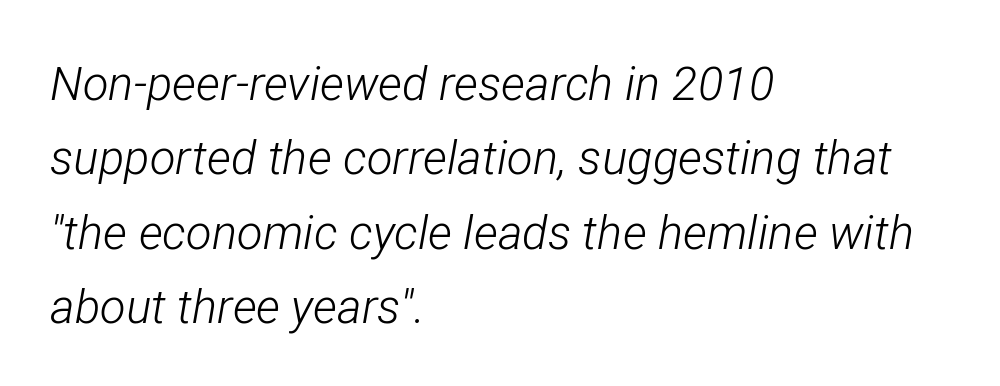
Q: Is the text bold? A: No.
Q: Is the text italic (slanted)? A: Yes, it leans right by about 12 degrees.
Q: Is the text underlined? A: No.
Q: How is the paragraph aligned? A: Left-aligned.
Q: Is the spacing between letters normal or unusually wide? A: Normal.
Q: Is the spacing between lines tight, normal or loose? A: Normal.
Q: Width (condensed, normal, or wide)? A: Condensed.
Q: Stroke contrast? A: Low.
Q: x-height? A: Medium.
Q: Monospaced? A: No.
